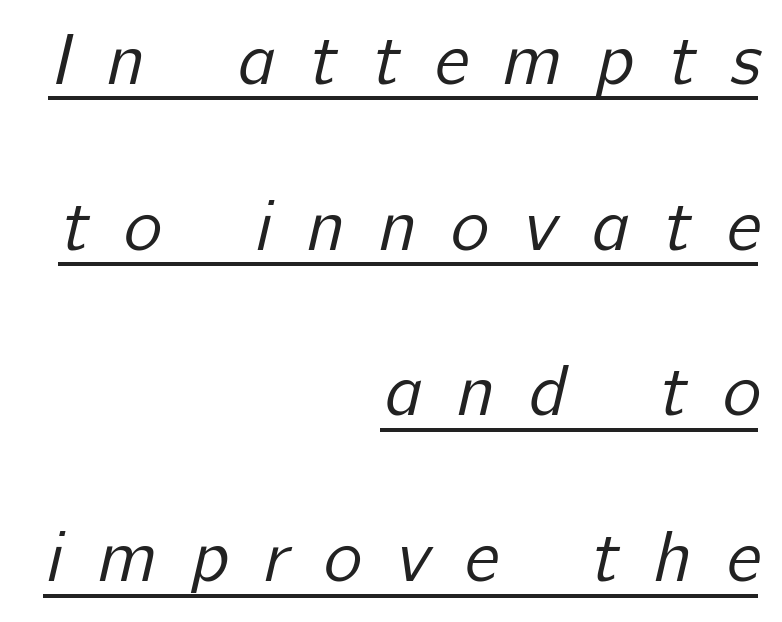
Airy leading. Every row of glyphs terminates at an identical x-position on the right. Like a heading marked for emphasis, these lines bear an underscore. Do the characters align in a grid? No, the font is proportional. The typeface has the unassuming heft of standard copy or less. Note: no serifs on the glyphs.
